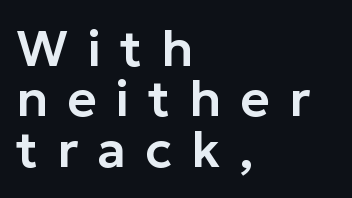
{"serif": "no", "italic": "no", "width": "normal", "stroke_contrast": "low", "x_height": "medium", "monospaced": "no", "underline": "no", "align": "left", "line_spacing": "tight", "line_spacing_ratio": 0.99, "letter_spacing": "wide", "letter_spacing_em": 0.37, "glyph_px": 51}
